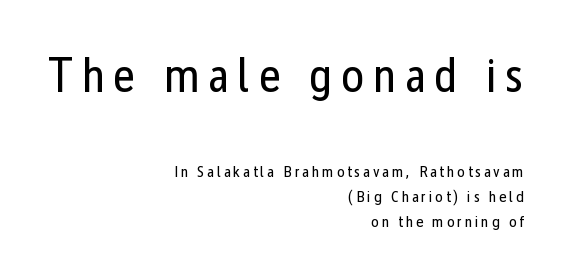
Q: Is the text bold? A: No.
Q: Is the text italic (slanted)? A: No, it is upright.
Q: Is the typeface a serif or a sans-serif typeface? A: Sans-serif.
Q: Is the text underlined? A: No.
Q: How is the paragraph aligned? A: Right-aligned.
Q: Is the spacing between lines tight, normal or loose? A: Normal.
Q: Which block of text is set in a larger size, the first (top) or the second (bottom)? A: The first (top) one.
Q: Width (condensed, normal, or wide)? A: Condensed.
Q: Stroke contrast? A: Low.
Q: x-height? A: Medium.
Q: Monospaced? A: No.
